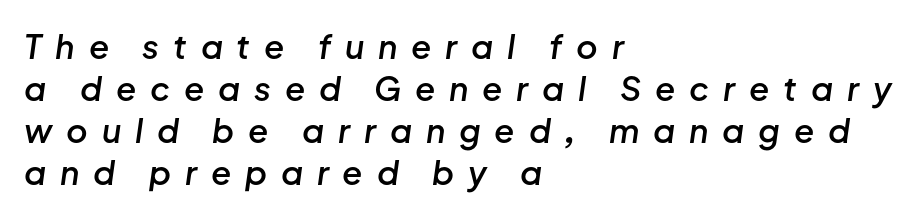
Q: Is the text bold? A: Semi-bold.
Q: Is the text italic (slanted)? A: Yes, it leans right by about 8 degrees.
Q: Is the text underlined? A: No.
Q: How is the paragraph aligned? A: Left-aligned.
Q: Is the spacing between letters normal or unusually wide? A: Unusually wide.
Q: Is the spacing between lines tight, normal or loose? A: Normal.
Q: Width (condensed, normal, or wide)? A: Normal.
Q: Stroke contrast? A: Low.
Q: x-height? A: Medium.
Q: Monospaced? A: No.
